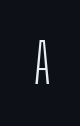
The image shows 54 px light, condensed sans-serif type, upright; set unusually wide letter spacing (+0.33 em), not underlined; low stroke contrast and a medium x-height.
